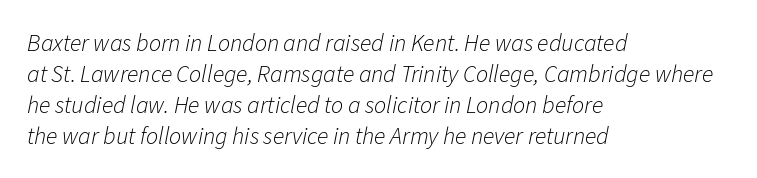
{"italic": "yes", "lean": "right", "slant_degrees": 11, "bold": "no", "underline": "no", "align": "left", "line_spacing": "normal", "line_spacing_ratio": 1.29, "letter_spacing": "normal", "letter_spacing_em": 0.0, "glyph_px": 24}
